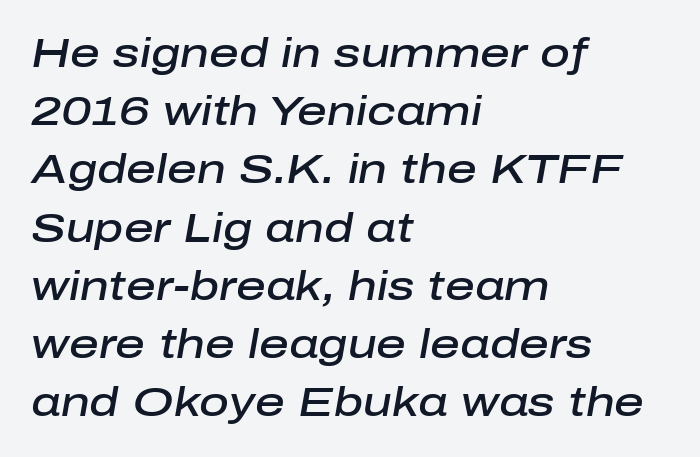
Glyph-to-glyph distance matches everyday printed text. The paragraph has a hard left edge and a soft right edge. Is the type slanted? Yes — the strokes lean at a clear angle. Rows of type keep a routine distance in the vertical direction. Lines of text with bare space underneath. You could not count columns in this text — the font is proportionally spaced.
